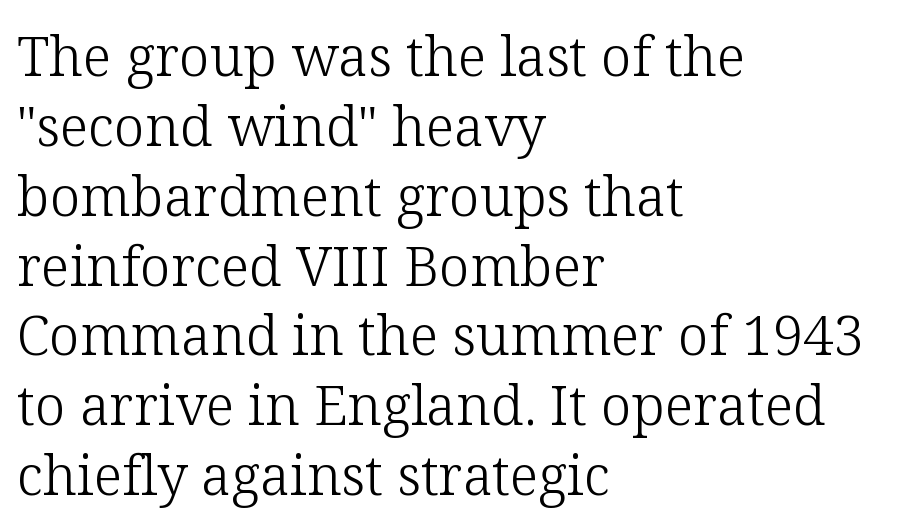
Q: Is the text bold? A: No.
Q: Is the text italic (slanted)? A: No, it is upright.
Q: Is the typeface a serif or a sans-serif typeface? A: Serif.
Q: Is the text underlined? A: No.
Q: How is the paragraph aligned? A: Left-aligned.
Q: Is the spacing between letters normal or unusually wide? A: Normal.
Q: Is the spacing between lines tight, normal or loose? A: Normal.
Q: Width (condensed, normal, or wide)? A: Normal.
Q: Stroke contrast? A: Low.
Q: x-height? A: Medium.
Q: Monospaced? A: No.
